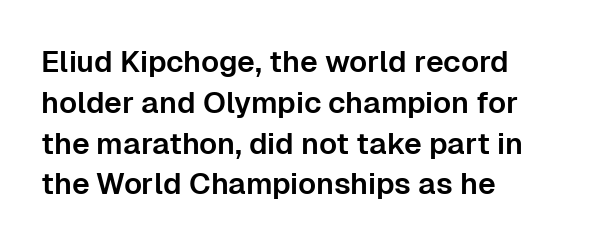
{"serif": "no", "italic": "no", "width": "normal", "stroke_contrast": "low", "x_height": "medium", "monospaced": "no", "underline": "no", "align": "left", "line_spacing": "normal", "line_spacing_ratio": 1.36, "letter_spacing": "normal", "letter_spacing_em": 0.0, "glyph_px": 30}
